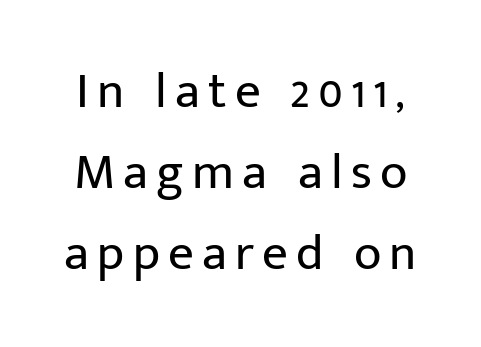
{"serif": "no", "italic": "no", "bold": "no", "weight": "regular", "width": "normal", "stroke_contrast": "low", "x_height": "medium", "monospaced": "no", "underline": "no", "line_spacing": "normal", "line_spacing_ratio": 1.59, "glyph_px": 51}
